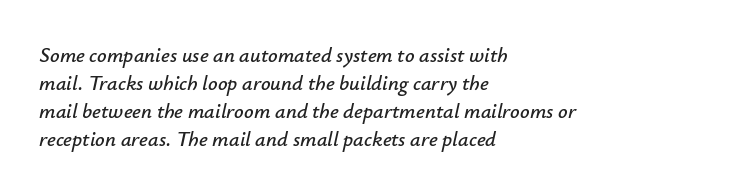
{"italic": "yes", "lean": "right", "slant_degrees": 12, "underline": "no", "align": "left", "line_spacing": "normal", "line_spacing_ratio": 1.34, "letter_spacing": "normal", "letter_spacing_em": 0.0, "glyph_px": 21}
